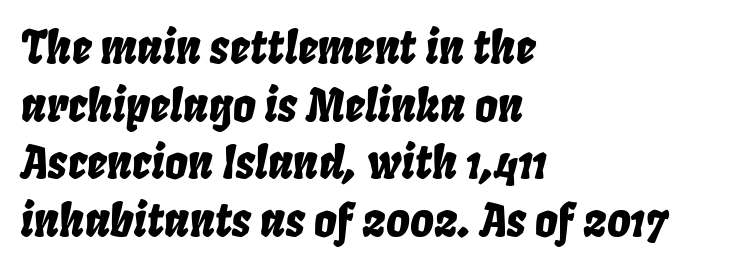
{"italic": "yes", "lean": "right", "slant_degrees": 8, "width": "condensed", "stroke_contrast": "low", "x_height": "large", "monospaced": "no", "underline": "no", "align": "left", "line_spacing": "normal", "line_spacing_ratio": 1.28, "letter_spacing": "normal", "letter_spacing_em": 0.0, "glyph_px": 45}
